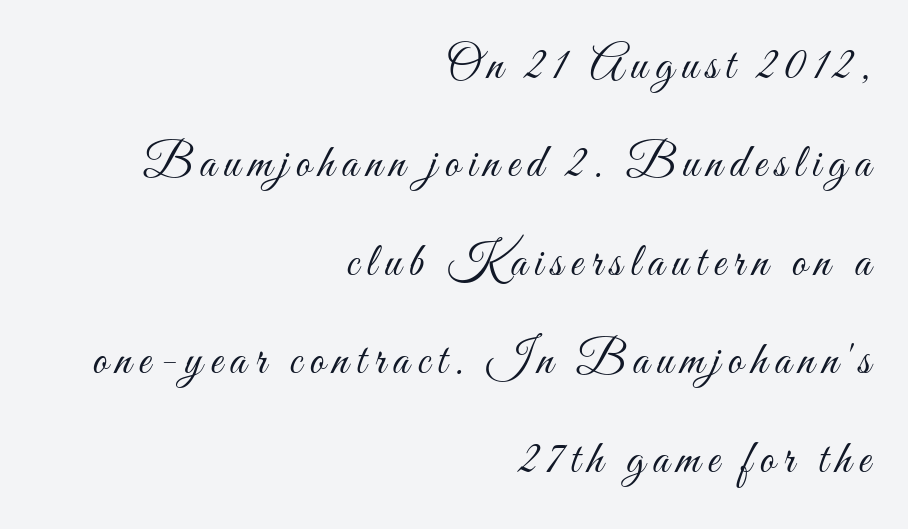
The image shows 46 px light, condensed type; set right-aligned, loose line spacing (2.14x), not underlined; medium stroke contrast and a small x-height.
